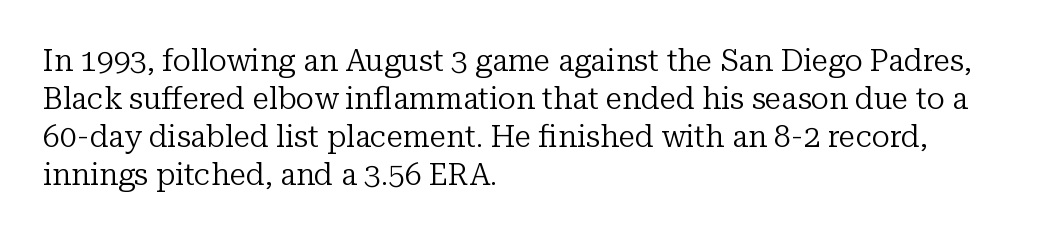
{"serif": "yes", "italic": "no", "bold": "no", "weight": "regular", "width": "normal", "stroke_contrast": "low", "x_height": "medium", "monospaced": "no", "underline": "no", "align": "left", "line_spacing": "normal", "line_spacing_ratio": 1.27, "letter_spacing": "normal", "letter_spacing_em": 0.0, "glyph_px": 30}
